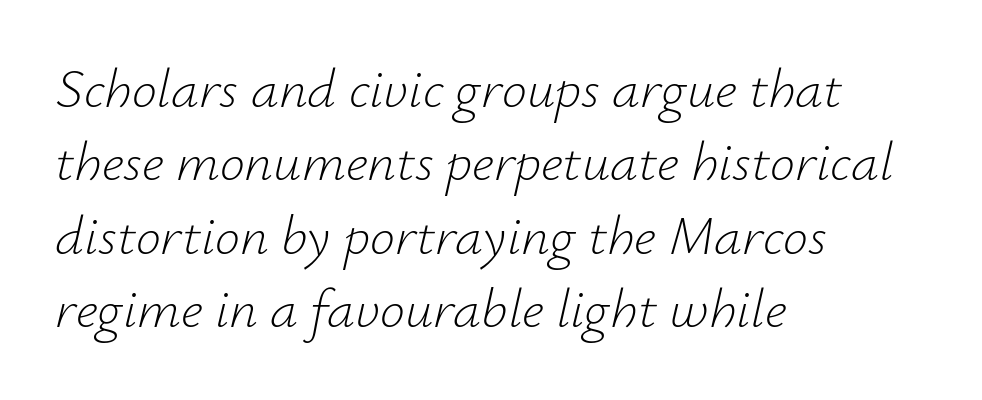
The image shows 56 px light type, italic (leaning right); set left-aligned, normal line spacing (1.31x), normal letter spacing, not underlined; low stroke contrast and a small x-height.
